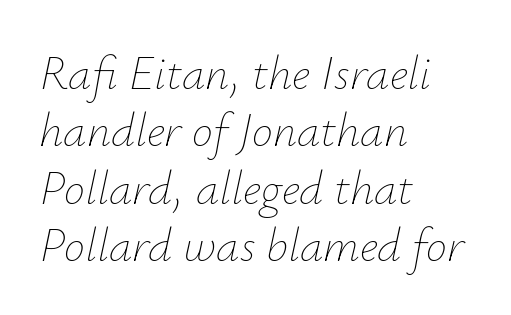
Character widths vary here, with narrow letters taking less room than wide ones. Each row of text sits above clean, open space. The typesetter chose a ragged-right arrangement here. The axis of the letterforms is tilted away from vertical. Honestly, the letter spacing is just normal — you wouldn't notice it.
